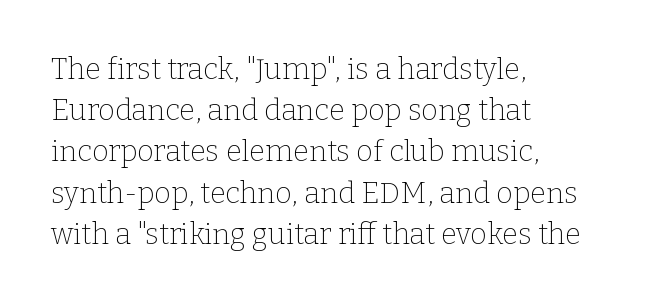
Regarding leading, the lines here are spaced in the standard way. Do the characters align in a grid? No, the font is proportional. A serif font was chosen for this passage. It's the straight-up-and-down kind of type.
